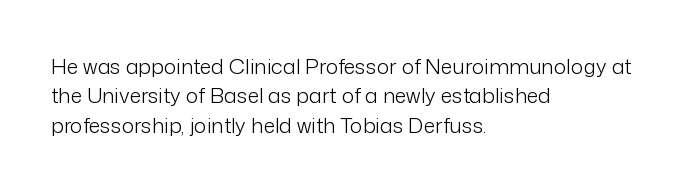
{"italic": "no", "bold": "no", "underline": "no", "align": "left", "line_spacing": "normal", "line_spacing_ratio": 1.4, "letter_spacing": "normal", "letter_spacing_em": 0.0, "glyph_px": 21}
